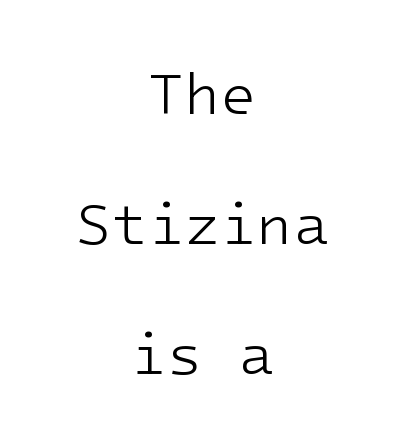
Q: Is the text bold? A: No.
Q: Is the text italic (slanted)? A: No, it is upright.
Q: Is the typeface a serif or a sans-serif typeface? A: Sans-serif.
Q: Is the text underlined? A: No.
Q: How is the paragraph aligned? A: Centered.
Q: Is the spacing between letters normal or unusually wide? A: Normal.
Q: Is the spacing between lines tight, normal or loose? A: Loose.
Q: Width (condensed, normal, or wide)? A: Normal.
Q: Stroke contrast? A: Low.
Q: x-height? A: Medium.
Q: Monospaced? A: Yes.
